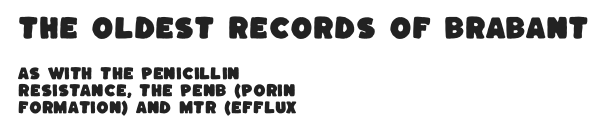
Q: Is the text underlined? A: No.
Q: How is the paragraph aligned? A: Left-aligned.
Q: Is the spacing between letters normal or unusually wide? A: Normal.
Q: Which block of text is set in a larger size, the first (top) or the second (bottom)? A: The first (top) one.
